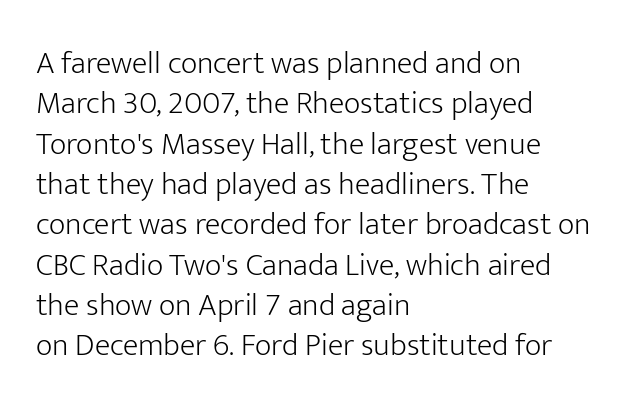
Q: Is the text bold? A: No.
Q: Is the text italic (slanted)? A: No, it is upright.
Q: Is the typeface a serif or a sans-serif typeface? A: Sans-serif.
Q: Is the text underlined? A: No.
Q: How is the paragraph aligned? A: Left-aligned.
Q: Is the spacing between letters normal or unusually wide? A: Normal.
Q: Is the spacing between lines tight, normal or loose? A: Normal.
Q: Width (condensed, normal, or wide)? A: Normal.
Q: Stroke contrast? A: Low.
Q: x-height? A: Medium.
Q: Monospaced? A: No.
